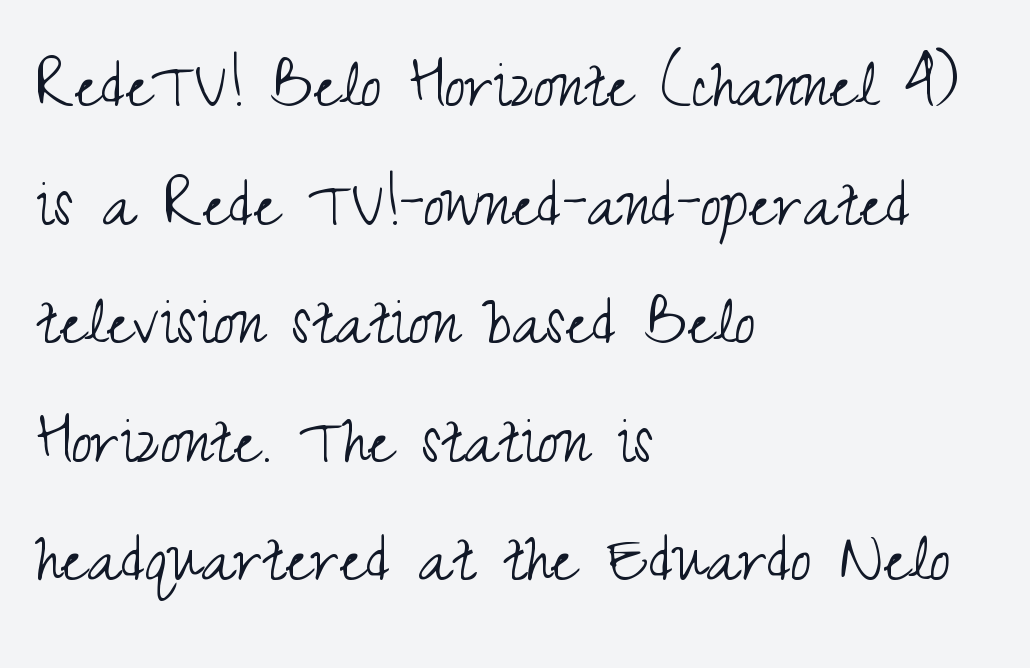
The image shows 76 px light, condensed sans-serif type, upright; set left-aligned, normal line spacing (1.56x), normal letter spacing, not underlined; medium stroke contrast and a small x-height.
